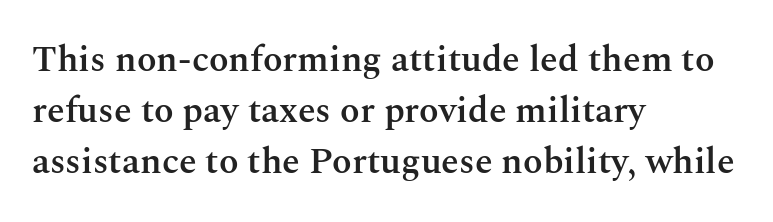
{"serif": "yes", "italic": "no", "bold": "semi", "weight": "semibold", "width": "normal", "stroke_contrast": "medium", "x_height": "medium", "monospaced": "no", "underline": "no", "align": "left", "line_spacing": "normal", "line_spacing_ratio": 1.41, "letter_spacing": "normal", "letter_spacing_em": 0.0, "glyph_px": 36}
